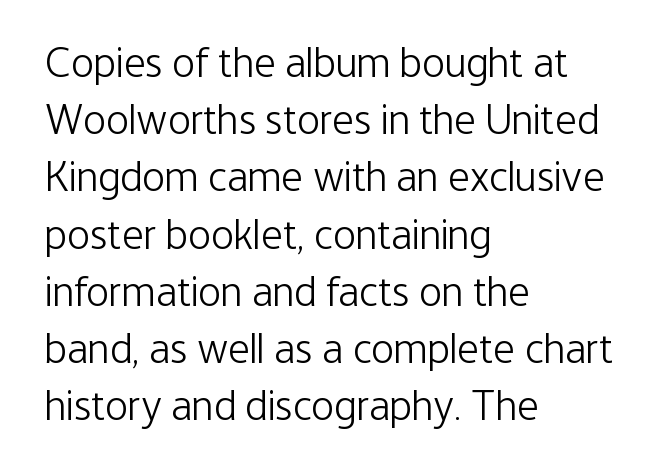
{"serif": "no", "italic": "no", "bold": "no", "weight": "light", "width": "condensed", "stroke_contrast": "low", "x_height": "medium", "monospaced": "no", "underline": "no", "align": "left", "line_spacing": "normal", "line_spacing_ratio": 1.33, "letter_spacing": "normal", "letter_spacing_em": 0.0, "glyph_px": 43}
